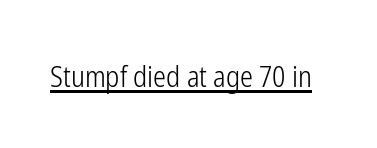
{"serif": "no", "italic": "no", "bold": "no", "weight": "light", "width": "condensed", "stroke_contrast": "low", "x_height": "medium", "monospaced": "no", "underline": "yes", "letter_spacing": "normal", "letter_spacing_em": 0.0, "glyph_px": 29}
